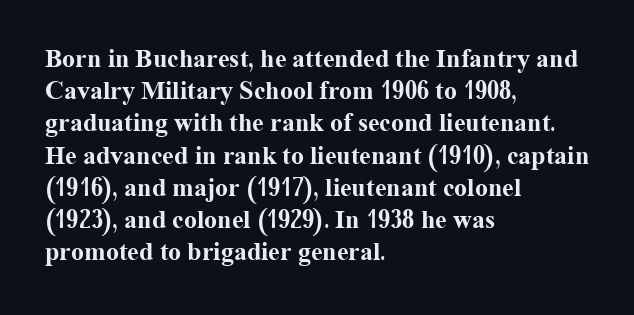
The image shows 26 px bold type, upright; set left-aligned, line spacing 1.24x, normal letter spacing, not underlined.
